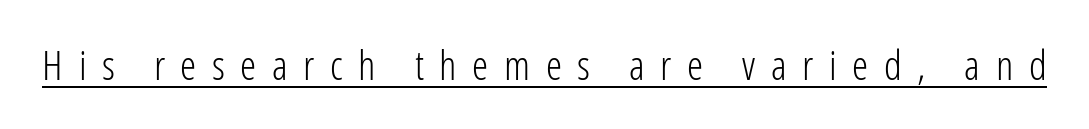
Q: Is the text bold? A: No.
Q: Is the text italic (slanted)? A: No, it is upright.
Q: Is the typeface a serif or a sans-serif typeface? A: Sans-serif.
Q: Is the text underlined? A: Yes.
Q: Is the spacing between letters normal or unusually wide? A: Unusually wide.
Q: Width (condensed, normal, or wide)? A: Condensed.
Q: Stroke contrast? A: Low.
Q: x-height? A: Medium.
Q: Monospaced? A: No.
